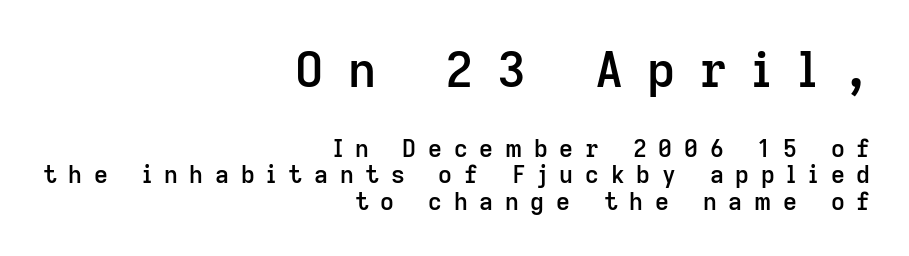
The image shows 49 px semibold sans-serif type, upright; set right-aligned, tight line spacing (1.11x), unusually wide letter spacing (+0.49 em), not underlined; the first (top) block is 2.04x larger; low stroke contrast and a medium x-height.
